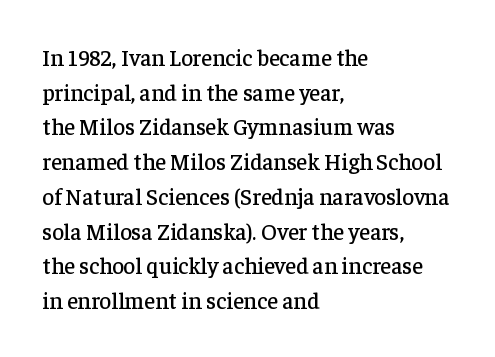
{"italic": "no", "underline": "no", "align": "left", "line_spacing": "normal", "line_spacing_ratio": 1.51, "letter_spacing": "normal", "letter_spacing_em": 0.0, "glyph_px": 23}
